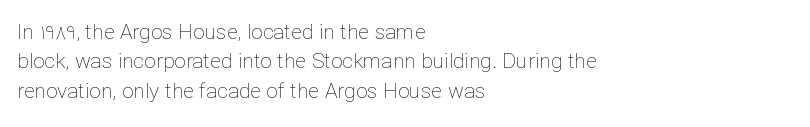
A clean baseline with only descenders dipping below it. If you drew a line through each stem, it would be perfectly vertical. Honestly, the row spacing looks completely unremarkable. Is this a heavy cut? Hardly; it is regular or lighter.
